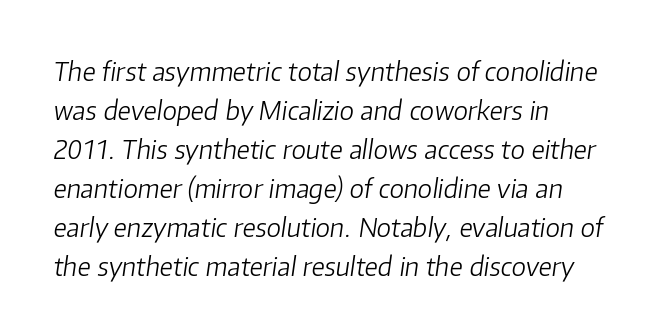
Q: Is the text bold? A: No.
Q: Is the text italic (slanted)? A: Yes, it leans right by about 8 degrees.
Q: Is the text underlined? A: No.
Q: How is the paragraph aligned? A: Left-aligned.
Q: Is the spacing between letters normal or unusually wide? A: Normal.
Q: Is the spacing between lines tight, normal or loose? A: Normal.
